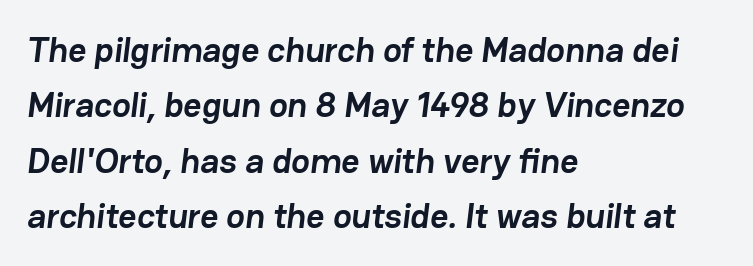
The designer went with a sans here, leaving each stem footless. The passage shown is typed in a proportional face where columns would drift. Horizontal bands of white between lines are of average thickness. The zone under the glyphs is completely vacant.
